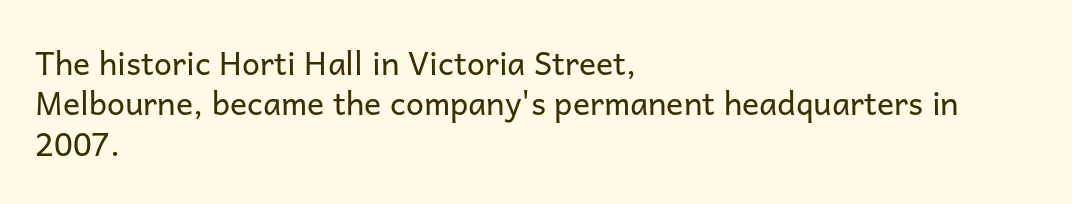
This is the regular roman posture of the typeface. Leading matches the norm, producing a regular column. Caption: multi-line text, flush left, ragged right. A typesetter would call this proportional, since set widths differ per character. Heaviness? Minimal to ordinary, like unemphasized prose.
